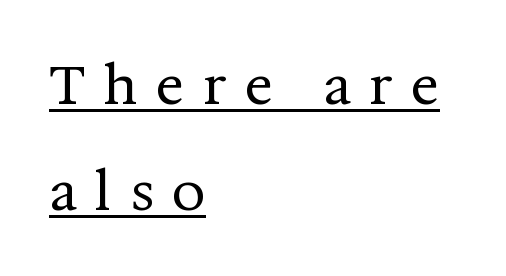
The image shows 53 px regular-weight serif type, upright; set left-aligned, loose line spacing (2.0x), unusually wide letter spacing (+0.35 em), underlined; medium stroke contrast and a medium x-height.
